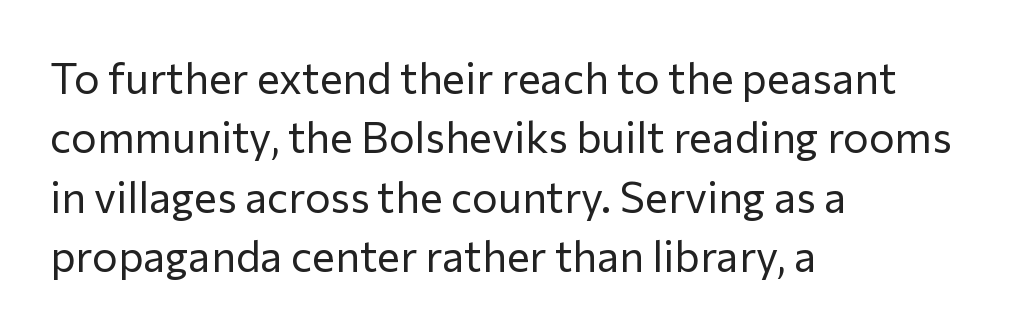
Are there feet on the stems? There aren't — it's a sans. The passage shown is typed in a proportional face where columns would drift. These lines keep a tight, regular rhythm from letter to letter. The letters stand upright; this is a roman face. Where is the straight margin? On the left. Normally led — the rows are evenly, conventionally spaced.
